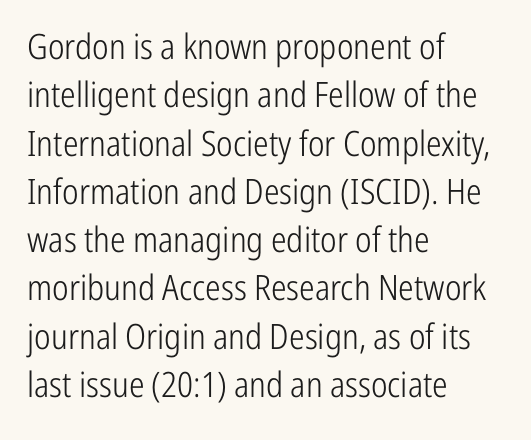
{"serif": "no", "italic": "no", "bold": "no", "weight": "light", "width": "condensed", "stroke_contrast": "low", "x_height": "medium", "monospaced": "no", "underline": "no", "align": "left", "line_spacing": "normal", "line_spacing_ratio": 1.38, "letter_spacing": "normal", "letter_spacing_em": 0.0, "glyph_px": 35}
